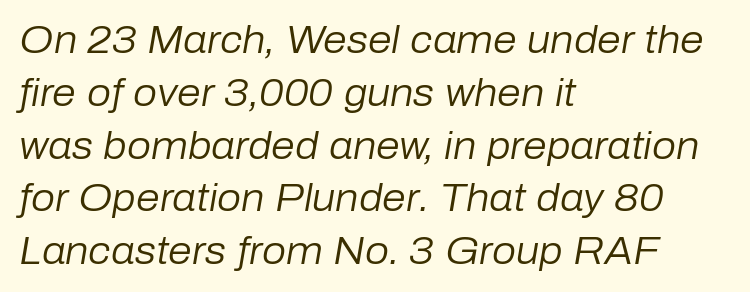
The image shows 38 px regular-weight type, italic (leaning right); set left-aligned, normal line spacing (1.39x), normal letter spacing, not underlined; low stroke contrast and a medium x-height.
